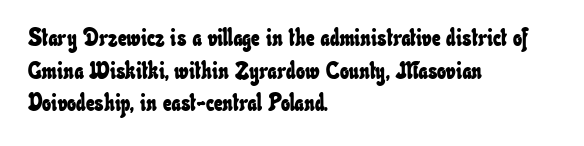
The image shows 24 px text type; set left-aligned, normal line spacing (1.36x), normal letter spacing, not underlined.
